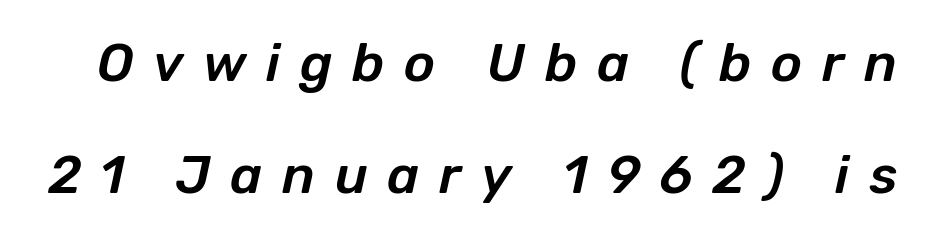
Q: Is the text italic (slanted)? A: Yes, it leans right by about 12 degrees.
Q: Is the text underlined? A: No.
Q: Is the spacing between letters normal or unusually wide? A: Unusually wide.
Q: Is the spacing between lines tight, normal or loose? A: Loose.
Q: Width (condensed, normal, or wide)? A: Normal.
Q: Stroke contrast? A: Low.
Q: x-height? A: Medium.
Q: Monospaced? A: No.
